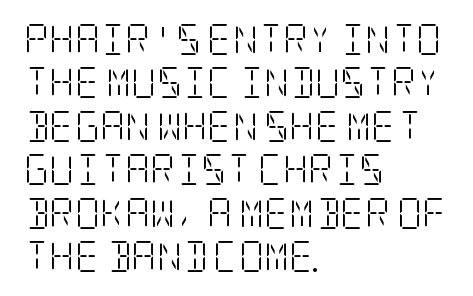
{"serif": "yes", "italic": "no", "bold": "no", "weight": "light", "width": "condensed", "stroke_contrast": "low", "x_height": "large", "underline": "no", "align": "left", "line_spacing": "normal", "line_spacing_ratio": 1.4, "letter_spacing": "normal", "letter_spacing_em": 0.0, "glyph_px": 31}
